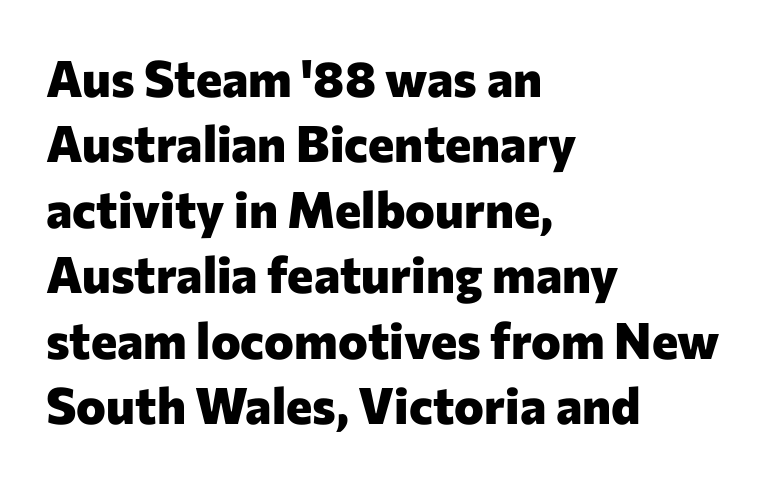
{"serif": "no", "italic": "no", "bold": "yes", "weight": "heavy", "width": "normal", "stroke_contrast": "low", "x_height": "medium", "monospaced": "no", "underline": "no", "align": "left", "line_spacing": "normal", "line_spacing_ratio": 1.31, "letter_spacing": "normal", "letter_spacing_em": 0.0, "glyph_px": 50}
